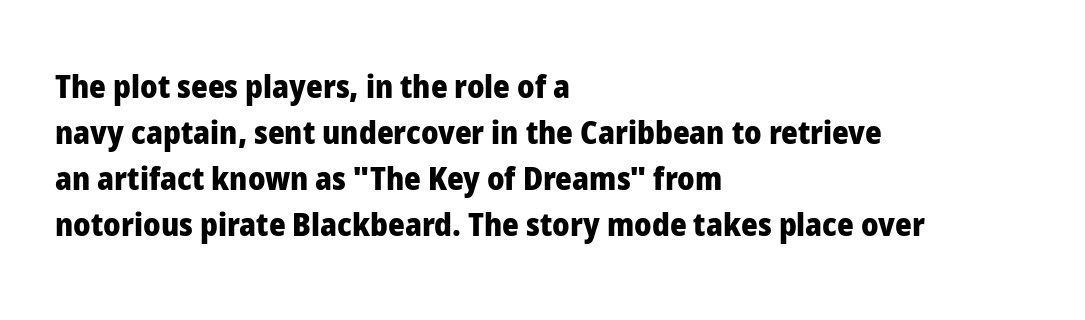
{"serif": "no", "italic": "no", "bold": "yes", "weight": "heavy", "width": "normal", "stroke_contrast": "low", "x_height": "medium", "monospaced": "no", "underline": "no", "align": "left", "line_spacing": "normal", "line_spacing_ratio": 1.44, "letter_spacing": "normal", "letter_spacing_em": 0.0, "glyph_px": 32}
